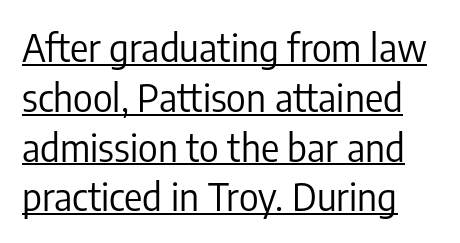
Q: Is the text bold? A: No.
Q: Is the text italic (slanted)? A: No, it is upright.
Q: Is the typeface a serif or a sans-serif typeface? A: Sans-serif.
Q: Is the text underlined? A: Yes.
Q: Is the spacing between letters normal or unusually wide? A: Normal.
Q: Is the spacing between lines tight, normal or loose? A: Normal.
Q: Width (condensed, normal, or wide)? A: Condensed.
Q: Stroke contrast? A: Low.
Q: x-height? A: Medium.
Q: Monospaced? A: No.
